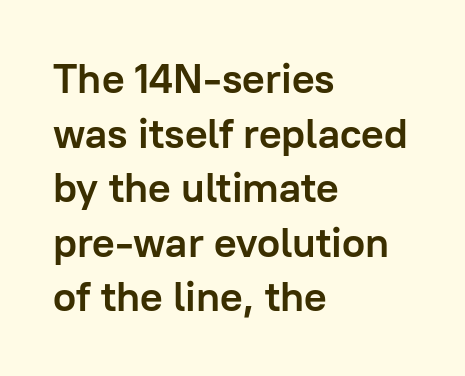
{"serif": "no", "italic": "no", "bold": "yes", "weight": "semibold", "width": "normal", "stroke_contrast": "low", "x_height": "medium", "monospaced": "no", "underline": "no", "align": "left", "line_spacing": "normal", "line_spacing_ratio": 1.3, "letter_spacing": "normal", "letter_spacing_em": 0.0, "glyph_px": 42}
